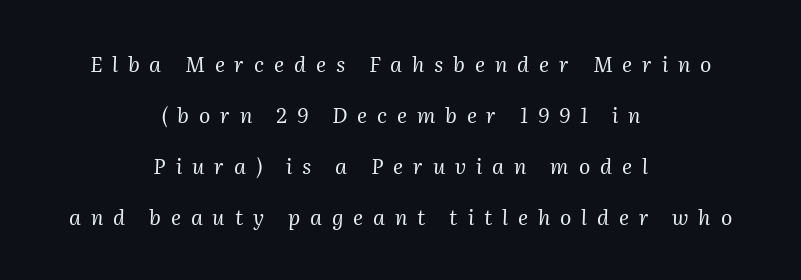
The image shows 21 px text type, italic (leaning right); set centered, loose line spacing (2.43x), unusually wide letter spacing (+0.47 em), not underlined.
